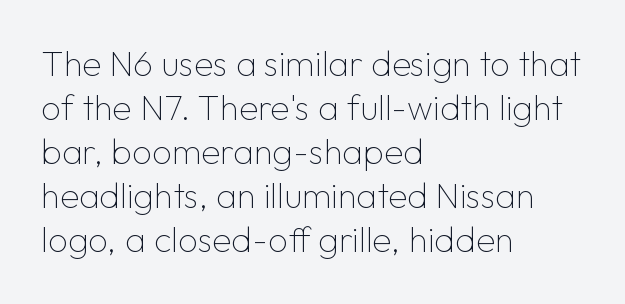
Upright lettering throughout. The gaps between neighbouring characters are ordinary and unremarkable. Nothing sits at the stroke ends, so this counts as sans-serif. Interline gaps are of average width in this sample. Bold? No — there's no thickening of the strokes.
